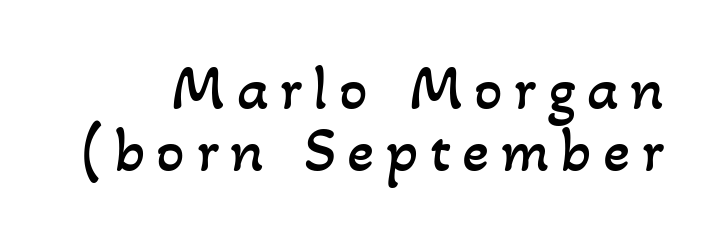
The image shows 63 px regular-weight type; set tight line spacing (0.99x), not underlined; low stroke contrast and a small x-height.
